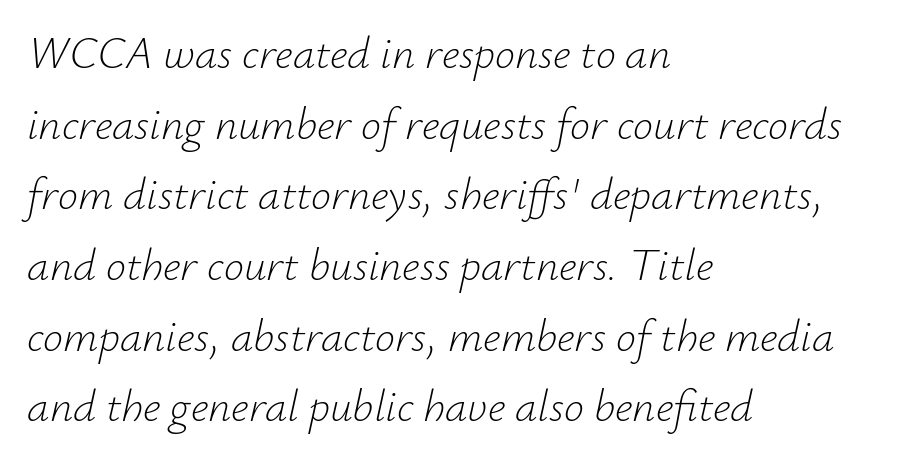
The strip under each line holds only bare page. The space between consecutive lines is moderate. Visually the block forms a straight wall on the left and a jagged coastline on the right. Looks like regular typesetting: each glyph gets only the width it needs. Between one letter and the next there's only the usual sliver of space.
